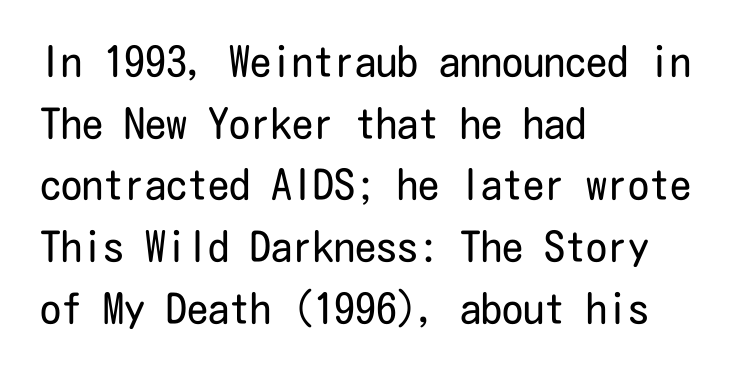
Weight: regular or lighter. The specimen reads as upright at a glance. Look at the tracking — it's just the regular setting, nothing added. The compositor pushed each line to the left boundary.
